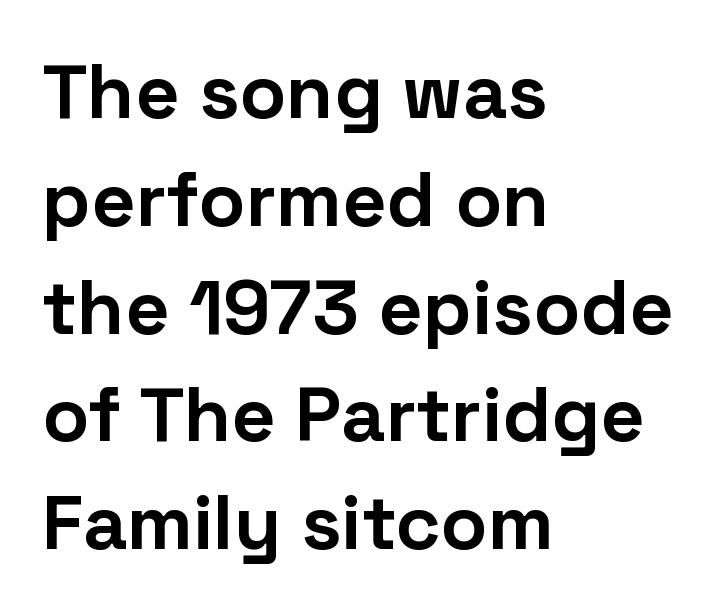
{"serif": "no", "italic": "no", "bold": "yes", "weight": "bold", "width": "normal", "stroke_contrast": "low", "x_height": "medium", "monospaced": "no", "underline": "no", "align": "left", "line_spacing": "normal", "line_spacing_ratio": 1.4, "letter_spacing": "normal", "letter_spacing_em": 0.0, "glyph_px": 77}
